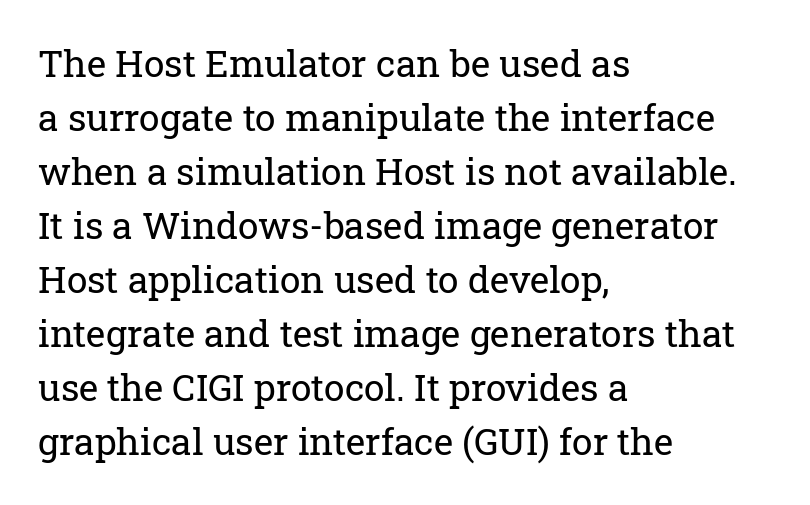
{"serif": "yes", "italic": "no", "bold": "no", "weight": "regular", "width": "normal", "stroke_contrast": "low", "x_height": "medium", "monospaced": "no", "underline": "no", "align": "left", "line_spacing": "normal", "line_spacing_ratio": 1.46, "letter_spacing": "normal", "letter_spacing_em": 0.0, "glyph_px": 37}
